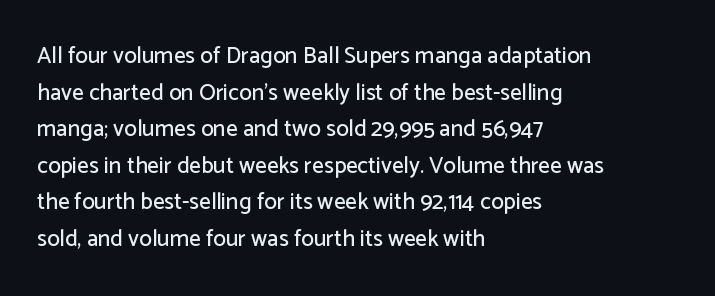
The image shows 23 px text type, upright; set left-aligned, normal line spacing (1.59x), normal letter spacing, not underlined.
